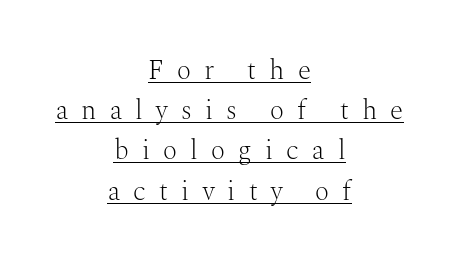
The image shows 27 px text type, upright; set centered, normal line spacing (1.49x), unusually wide letter spacing (+0.49 em), underlined.
